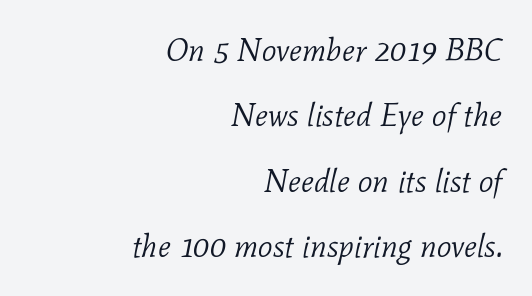
{"serif": "yes", "italic": "yes", "lean": "right", "slant_degrees": 11, "bold": "no", "weight": "light", "width": "normal", "stroke_contrast": "low", "x_height": "medium", "monospaced": "no", "underline": "no", "align": "right", "line_spacing": "loose", "line_spacing_ratio": 2.04, "letter_spacing": "normal", "letter_spacing_em": 0.0, "glyph_px": 32}
